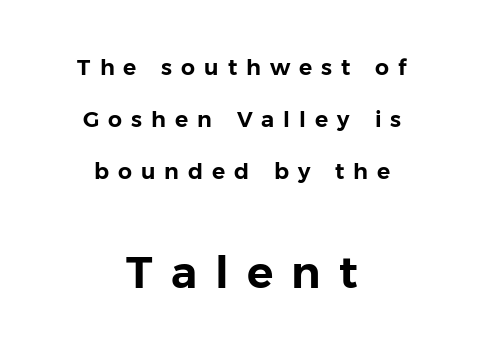
The image shows 44 px sans-serif type, upright; set centered, loose line spacing (2.37x), unusually wide letter spacing (+0.41 em), not underlined; the second (bottom) block is 2.0x larger; low stroke contrast and a medium x-height.
